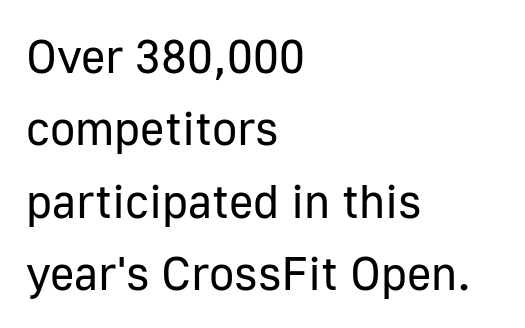
{"serif": "no", "italic": "no", "bold": "no", "weight": "regular", "width": "normal", "stroke_contrast": "low", "x_height": "medium", "monospaced": "no", "underline": "no", "align": "left", "line_spacing": "normal", "line_spacing_ratio": 1.54, "letter_spacing": "normal", "letter_spacing_em": 0.0, "glyph_px": 47}
